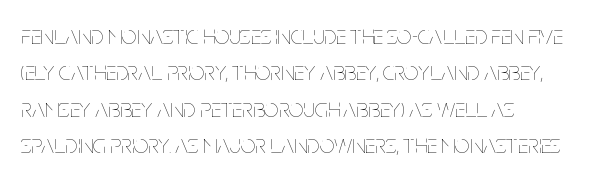
{"italic": "no", "bold": "no", "underline": "no", "align": "left", "line_spacing": "normal", "line_spacing_ratio": 1.4, "letter_spacing": "normal", "letter_spacing_em": 0.0, "glyph_px": 26}
